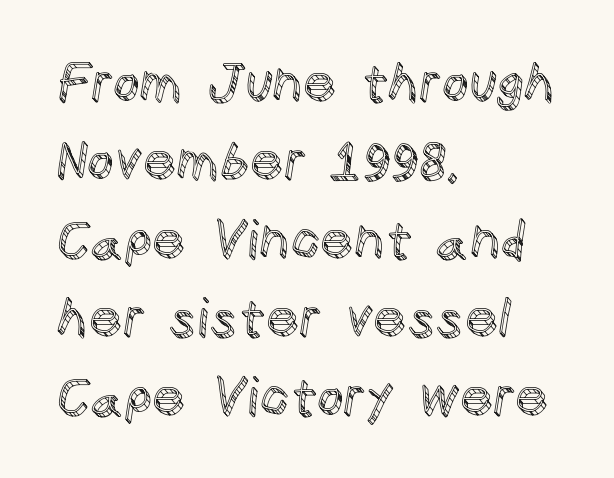
The image shows 53 px text type; set left-aligned, normal line spacing (1.48x), normal letter spacing, not underlined; a large x-height.
